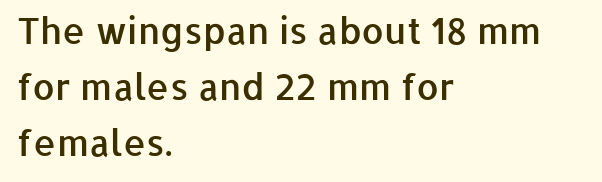
{"serif": "no", "italic": "no", "bold": "semi", "weight": "semibold", "width": "normal", "stroke_contrast": "low", "x_height": "medium", "monospaced": "no", "underline": "no", "align": "left", "line_spacing": "normal", "line_spacing_ratio": 1.55, "letter_spacing": "normal", "letter_spacing_em": 0.0, "glyph_px": 36}
